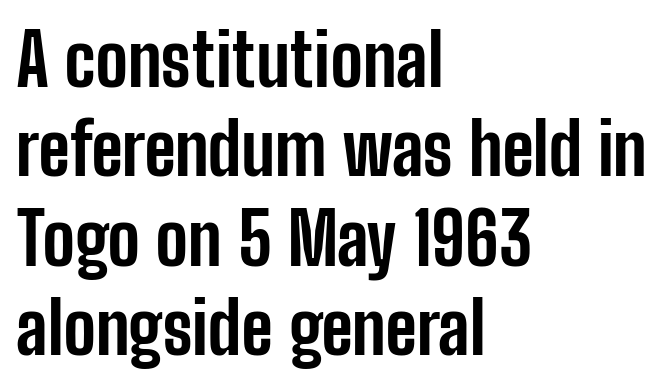
{"serif": "no", "italic": "no", "bold": "yes", "weight": "bold", "width": "condensed", "stroke_contrast": "low", "x_height": "medium", "monospaced": "no", "underline": "no", "align": "left", "line_spacing_ratio": 1.24, "letter_spacing": "normal", "letter_spacing_em": 0.0, "glyph_px": 72}
